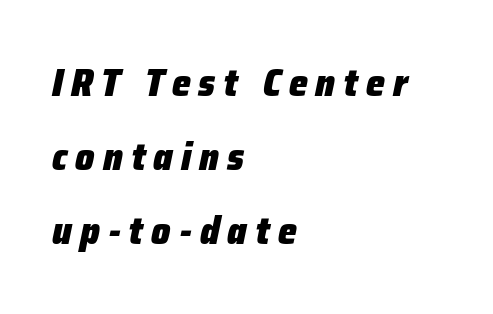
The image shows 38 px heavy type, italic (leaning right); set left-aligned, loose line spacing (1.95x), unusually wide letter spacing (+0.21 em), not underlined; low stroke contrast and a medium x-height.
